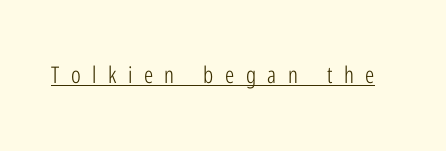
The image shows 23 px text type, upright; set unusually wide letter spacing (+0.5 em), underlined.
